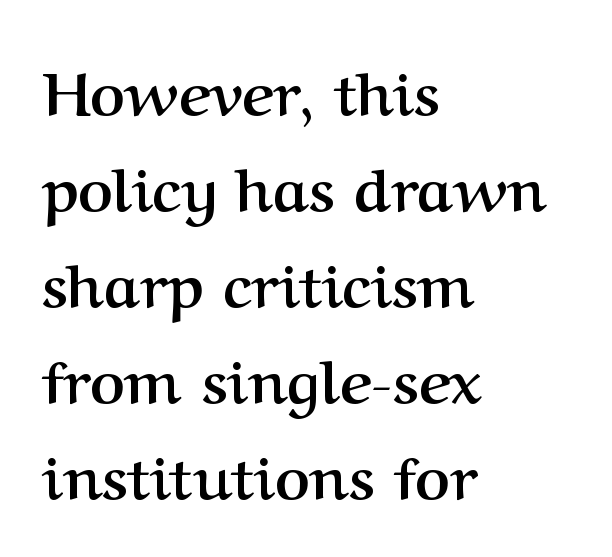
The image shows 60 px semibold serif type, upright; set left-aligned, normal line spacing (1.6x), normal letter spacing, not underlined; medium stroke contrast and a medium x-height.
